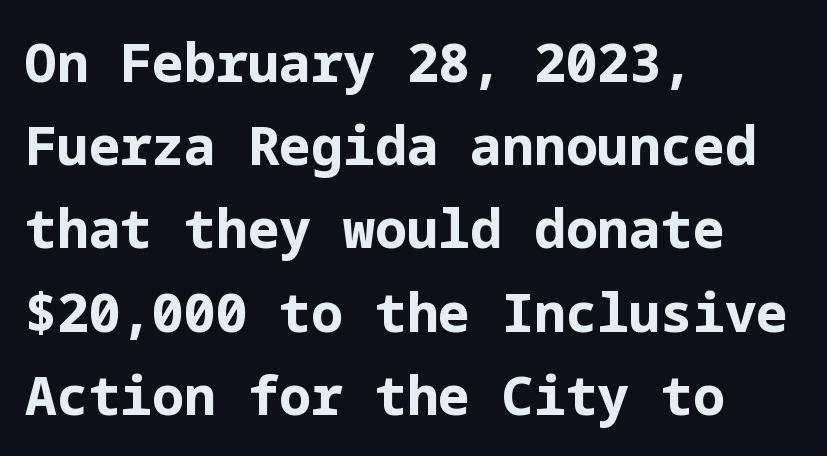
The image shows 53 px bold sans-serif type, upright; set left-aligned, normal line spacing (1.57x), normal letter spacing, not underlined; low stroke contrast and a medium x-height.
